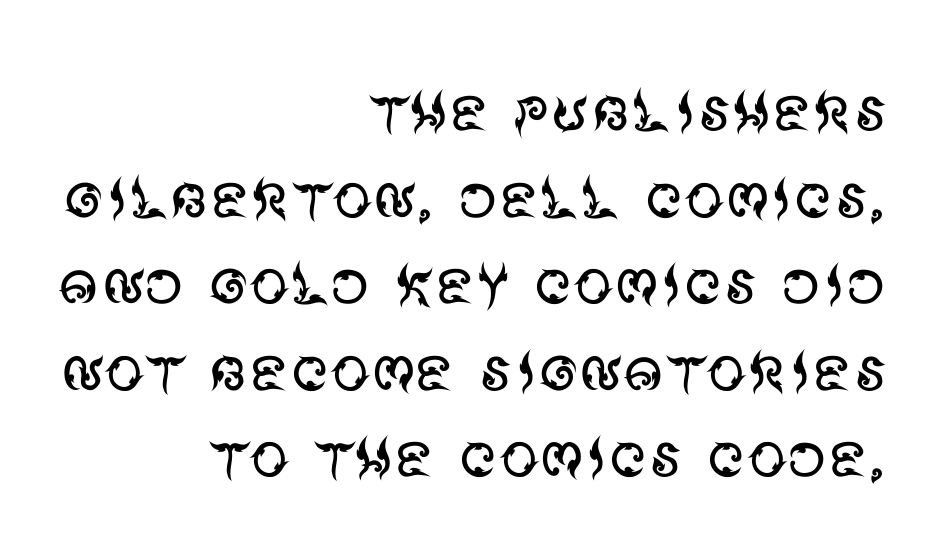
The image shows 78 px regular-weight sans-serif type, upright; set right-aligned, tight line spacing (1.11x), normal letter spacing, not underlined; medium stroke contrast and a large x-height.
